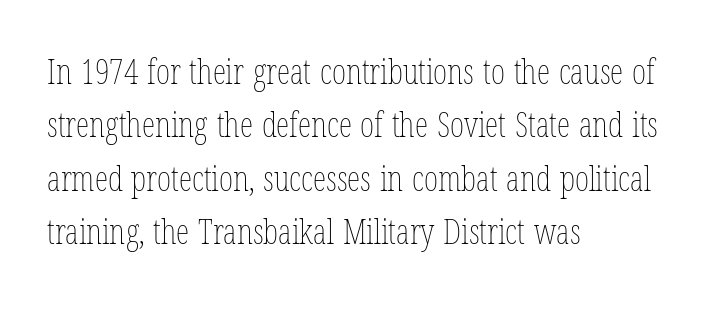
The image shows 34 px thin, condensed type, upright; set left-aligned, normal line spacing (1.57x), normal letter spacing, not underlined; low stroke contrast and a medium x-height.
